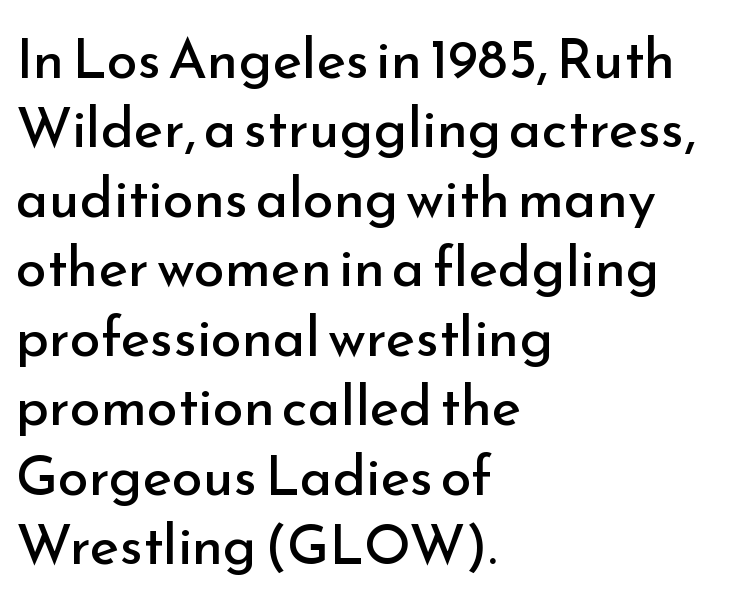
The image shows 56 px regular-weight sans-serif type, upright; set left-aligned, line spacing 1.24x, normal letter spacing, not underlined; low stroke contrast and a small x-height.
